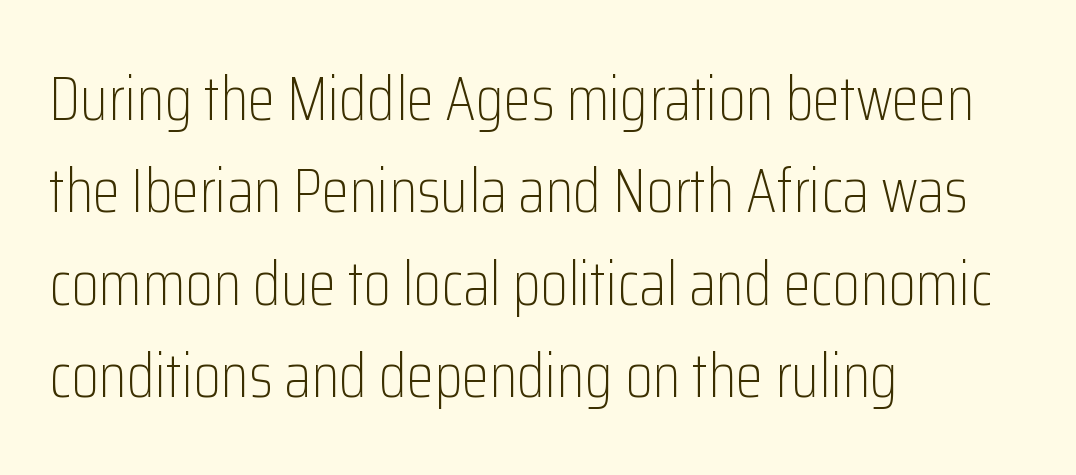
Do the letters lean? They stand straight. The text was rendered using a sans face with plain stroke endings. The letters advance in unequal steps, a hallmark of proportional type. A classic flush-left, rag-right setting is used for this passage. The characters are drawn with everyday or finer stroke widths.
